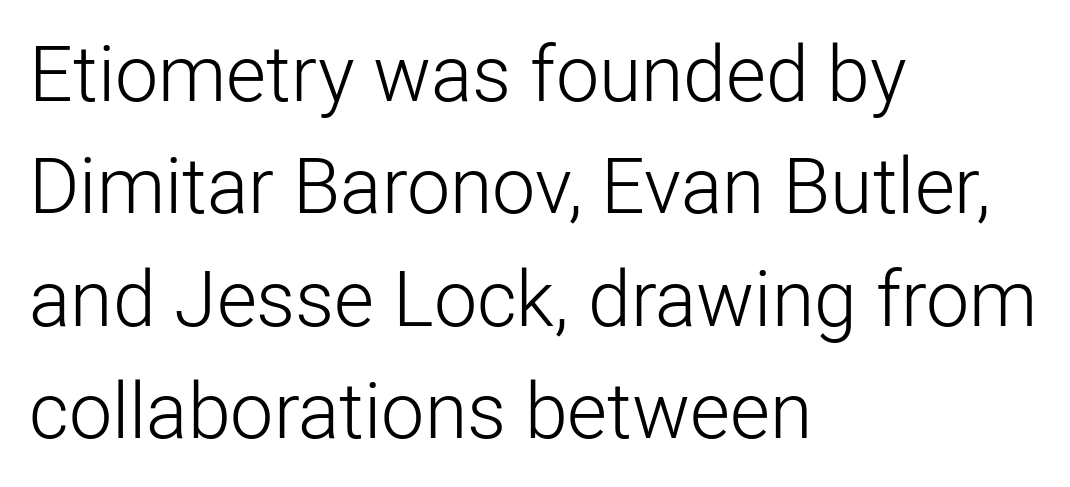
The image shows 77 px light sans-serif type, upright; set left-aligned, normal line spacing (1.46x), normal letter spacing, not underlined; low stroke contrast and a medium x-height.
